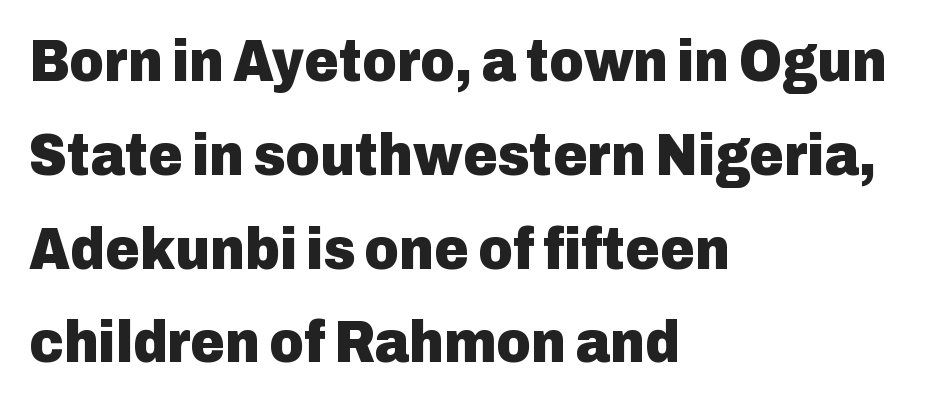
Q: Is the text bold? A: Yes.
Q: Is the text italic (slanted)? A: No, it is upright.
Q: Is the typeface a serif or a sans-serif typeface? A: Sans-serif.
Q: Is the text underlined? A: No.
Q: How is the paragraph aligned? A: Left-aligned.
Q: Is the spacing between letters normal or unusually wide? A: Normal.
Q: Is the spacing between lines tight, normal or loose? A: Normal.
Q: Width (condensed, normal, or wide)? A: Normal.
Q: Stroke contrast? A: Low.
Q: x-height? A: Medium.
Q: Monospaced? A: No.
